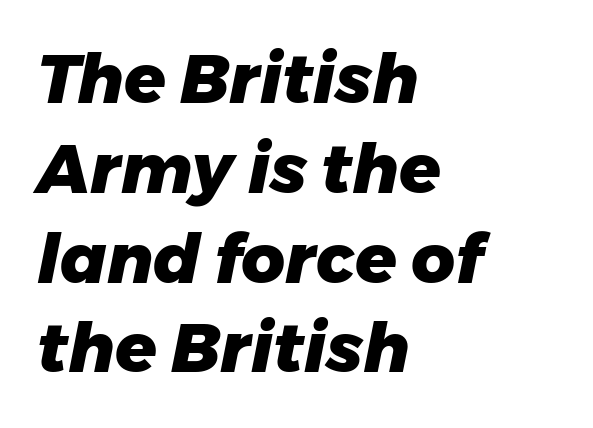
Does the weight exceed regular? Yes, all the way to bold. A typesetter would call this proportional, since set widths differ per character. Look at the tracking — it's just the regular setting, nothing added. The passage shown is not underscored anywhere.
